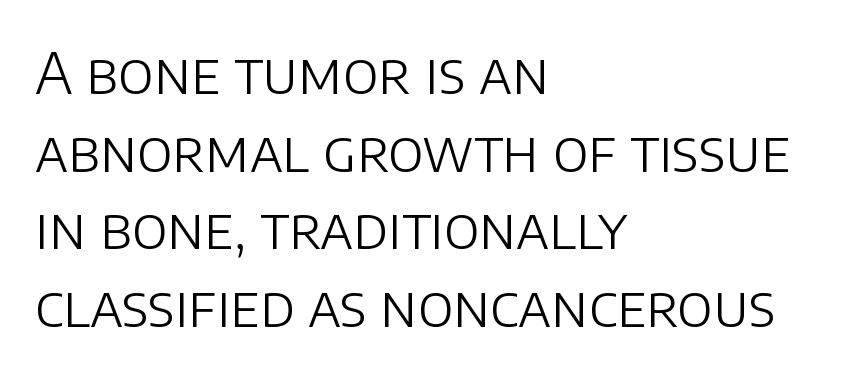
Q: Is the text bold? A: No.
Q: Is the text italic (slanted)? A: No, it is upright.
Q: Is the typeface a serif or a sans-serif typeface? A: Sans-serif.
Q: Is the text underlined? A: No.
Q: How is the paragraph aligned? A: Left-aligned.
Q: Is the spacing between letters normal or unusually wide? A: Normal.
Q: Is the spacing between lines tight, normal or loose? A: Normal.
Q: Width (condensed, normal, or wide)? A: Normal.
Q: Stroke contrast? A: Low.
Q: x-height? A: Large.
Q: Monospaced? A: No.
